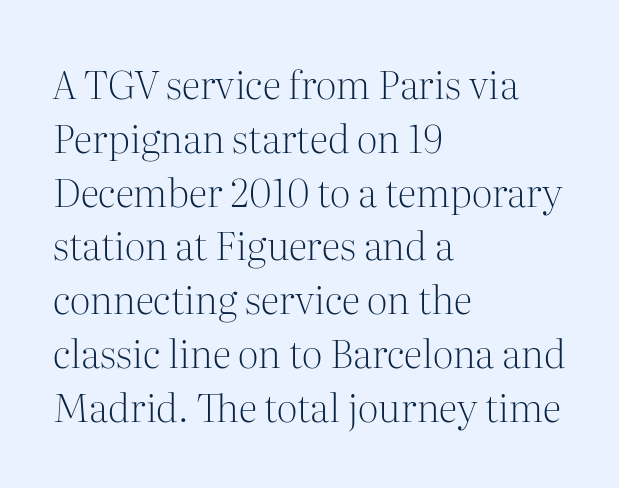
Q: Is the text bold? A: No.
Q: Is the text italic (slanted)? A: No, it is upright.
Q: Is the typeface a serif or a sans-serif typeface? A: Serif.
Q: Is the text underlined? A: No.
Q: How is the paragraph aligned? A: Left-aligned.
Q: Is the spacing between letters normal or unusually wide? A: Normal.
Q: Is the spacing between lines tight, normal or loose? A: Normal.
Q: Width (condensed, normal, or wide)? A: Normal.
Q: Stroke contrast? A: Medium.
Q: x-height? A: Medium.
Q: Monospaced? A: No.
